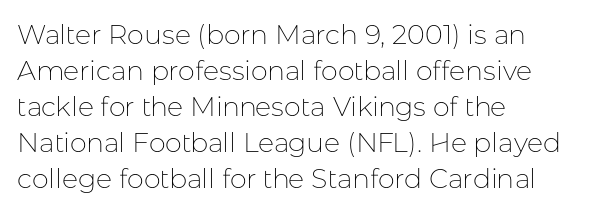
A clean baseline with only descenders dipping below it. The letters stand upright; this is a roman face. The letterforms sit shoulder to shoulder at normal distance. The compositor pushed each line to the left boundary.
